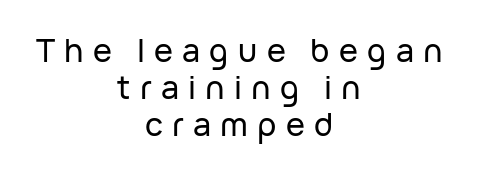
The image shows 32 px sans-serif type, upright; set centered, line spacing 1.16x, unusually wide letter spacing (+0.29 em), not underlined; low stroke contrast and a medium x-height.
